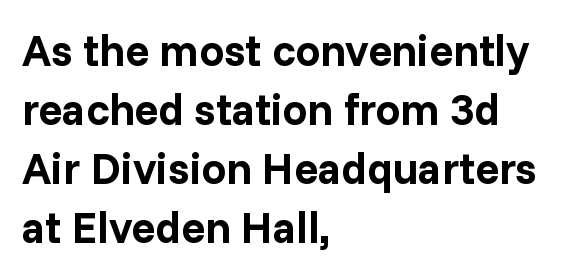
{"serif": "no", "italic": "no", "bold": "yes", "weight": "bold", "width": "normal", "stroke_contrast": "low", "x_height": "medium", "monospaced": "no", "underline": "no", "align": "left", "line_spacing": "normal", "line_spacing_ratio": 1.34, "letter_spacing": "normal", "letter_spacing_em": 0.0, "glyph_px": 44}
